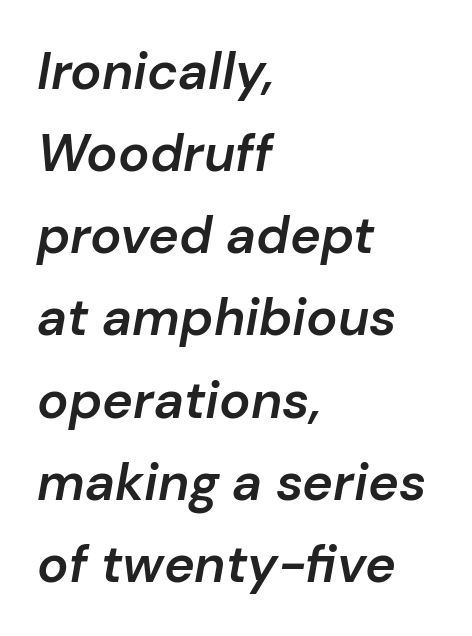
{"italic": "yes", "lean": "right", "slant_degrees": 10, "bold": "semi", "weight": "semibold", "width": "normal", "stroke_contrast": "low", "x_height": "medium", "monospaced": "no", "underline": "no", "align": "left", "line_spacing": "normal", "line_spacing_ratio": 1.58, "letter_spacing": "normal", "letter_spacing_em": 0.0, "glyph_px": 52}
